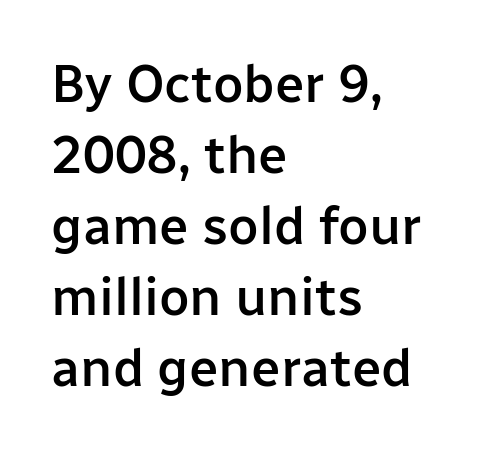
Q: Is the text bold? A: Semi-bold.
Q: Is the text italic (slanted)? A: No, it is upright.
Q: Is the typeface a serif or a sans-serif typeface? A: Sans-serif.
Q: Is the text underlined? A: No.
Q: How is the paragraph aligned? A: Left-aligned.
Q: Is the spacing between letters normal or unusually wide? A: Normal.
Q: Is the spacing between lines tight, normal or loose? A: Normal.
Q: Width (condensed, normal, or wide)? A: Normal.
Q: Stroke contrast? A: Low.
Q: x-height? A: Medium.
Q: Monospaced? A: No.
